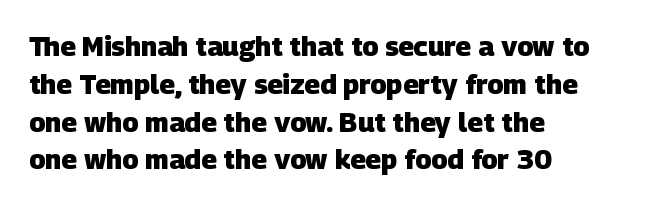
Which margin do the lines hug? The left one — the right edge is uneven. No word sits above an underline. The rendering keeps characters at their native spacing. Its strokes are broad and dark, the hallmark of bold type. One glance says typical: line gaps are just what's usual.
